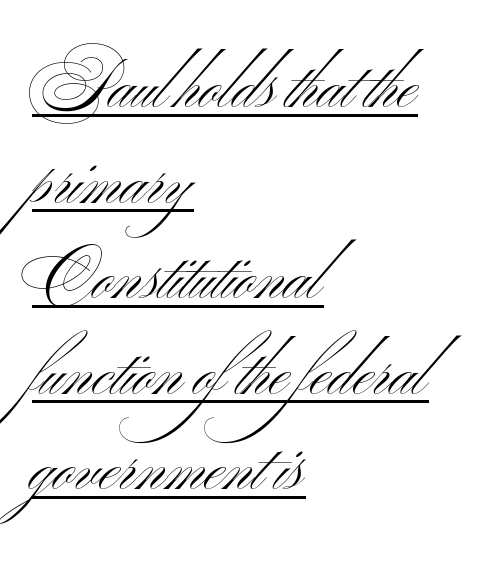
{"serif": "no", "bold": "no", "weight": "light", "width": "wide", "stroke_contrast": "medium", "x_height": "small", "monospaced": "no", "underline": "yes", "align": "left", "line_spacing": "normal", "line_spacing_ratio": 1.47, "letter_spacing": "normal", "letter_spacing_em": 0.0, "glyph_px": 65}
